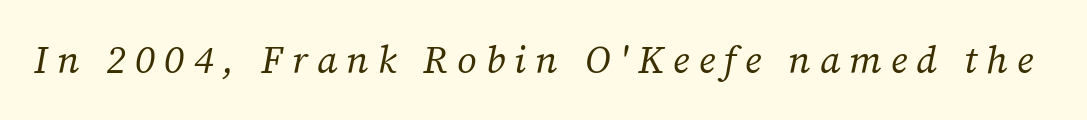
Q: Is the text bold? A: No.
Q: Is the text italic (slanted)? A: Yes, it leans right by about 12 degrees.
Q: Is the typeface a serif or a sans-serif typeface? A: Serif.
Q: Is the text underlined? A: No.
Q: Is the spacing between letters normal or unusually wide? A: Unusually wide.
Q: Width (condensed, normal, or wide)? A: Normal.
Q: Stroke contrast? A: Low.
Q: x-height? A: Medium.
Q: Monospaced? A: No.
